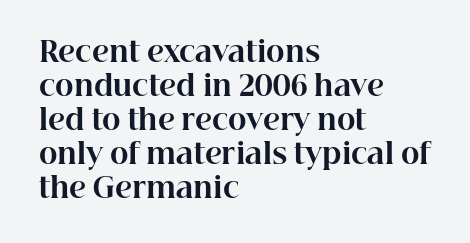
Underlining? Definitely not there. The lettering stays uniformly vertical, giving the passage a roman look. Set as a true bold cut, around the 700 mark. A typesetter would call this proportional, since set widths differ per character.
